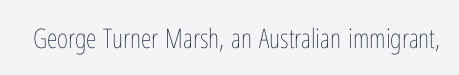
Q: Is the text bold? A: No.
Q: Is the text italic (slanted)? A: No, it is upright.
Q: Is the text underlined? A: No.
Q: Is the spacing between letters normal or unusually wide? A: Normal.
